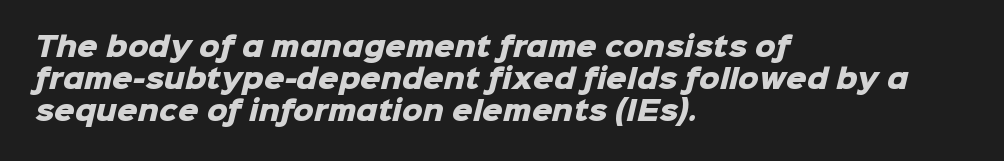
The space beneath each line is pristine and unruled. The compositor pushed each line to the left boundary. No extra tracking has been applied to these lines. Heavy, bold letterforms.
